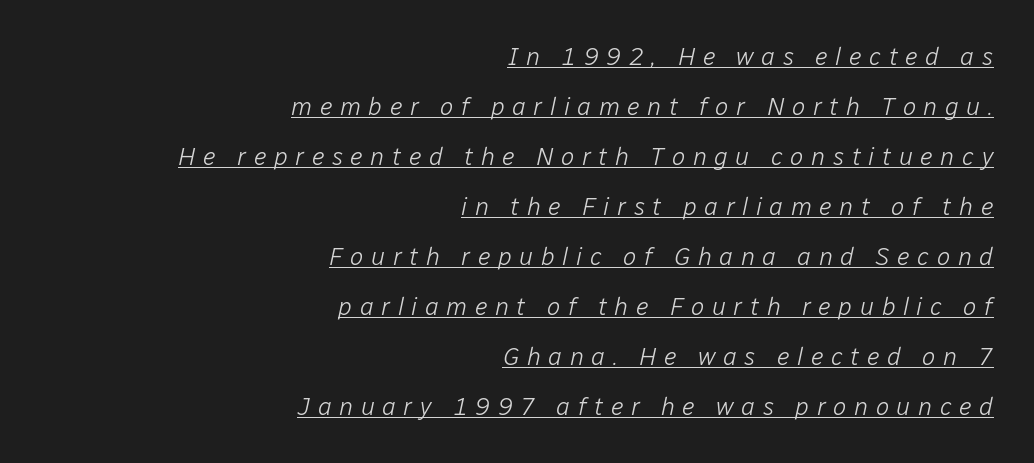
Horizontally, the lines are justified to the trailing edge only. Stroke thickness stays within the range of a standard reading face or lighter. If you measured baseline to baseline, you'd find a long distance. The text carries the slant typical of an italic or oblique font.
